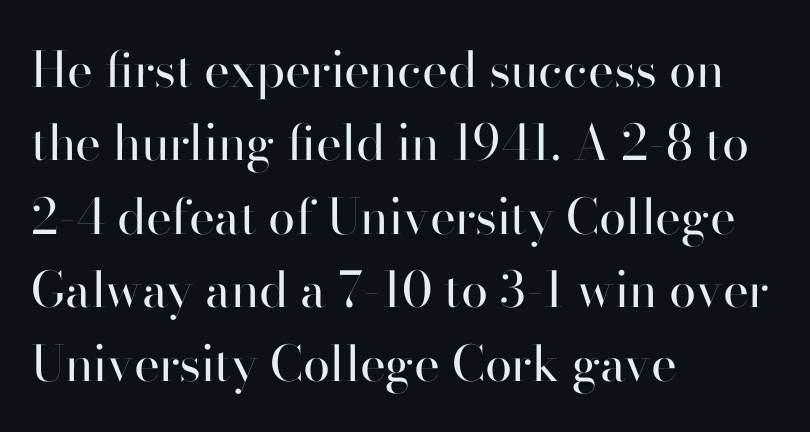
{"serif": "no", "italic": "no", "bold": "no", "weight": "regular", "width": "normal", "stroke_contrast": "high", "x_height": "small", "monospaced": "no", "underline": "no", "align": "left", "line_spacing": "normal", "line_spacing_ratio": 1.5, "letter_spacing": "normal", "letter_spacing_em": 0.0, "glyph_px": 49}
